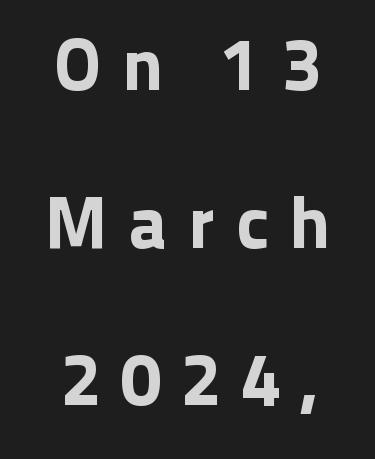
Q: Is the text italic (slanted)? A: No, it is upright.
Q: Is the typeface a serif or a sans-serif typeface? A: Sans-serif.
Q: Is the text underlined? A: No.
Q: Is the spacing between letters normal or unusually wide? A: Unusually wide.
Q: Is the spacing between lines tight, normal or loose? A: Loose.
Q: Width (condensed, normal, or wide)? A: Normal.
Q: Stroke contrast? A: Low.
Q: x-height? A: Medium.
Q: Monospaced? A: No.
